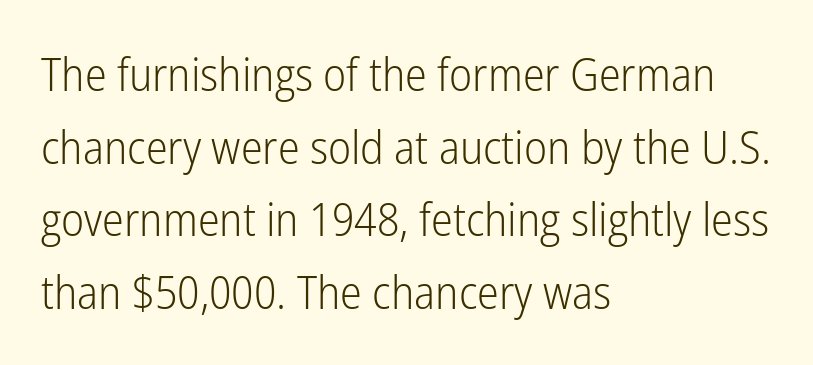
{"serif": "no", "italic": "no", "bold": "no", "weight": "light", "width": "condensed", "stroke_contrast": "low", "x_height": "medium", "monospaced": "no", "underline": "no", "align": "left", "line_spacing": "normal", "line_spacing_ratio": 1.58, "letter_spacing": "normal", "letter_spacing_em": 0.0, "glyph_px": 46}
